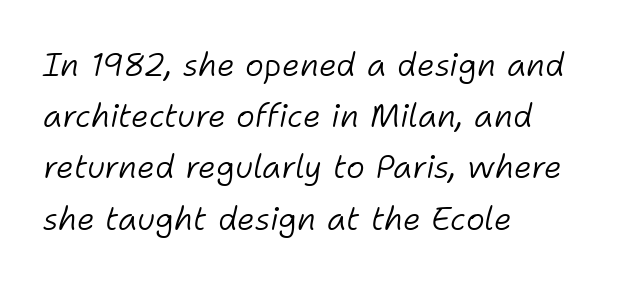
The image shows 32 px light type, italic (leaning right); set left-aligned, normal line spacing (1.6x), normal letter spacing, not underlined; low stroke contrast and a medium x-height.
